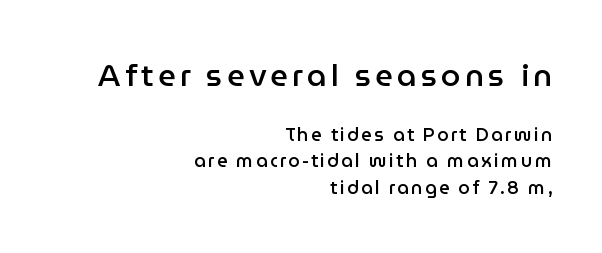
To sum up the face: it is a sans, with no serifs. Leading matches the norm, producing a regular column. Between these two stacked blocks, the higher one wins on size. Which margin do the lines hug? The right one — the left edge is uneven. The words here are not underlined. Students, this is semibold: more ink than regular, less than bold.
